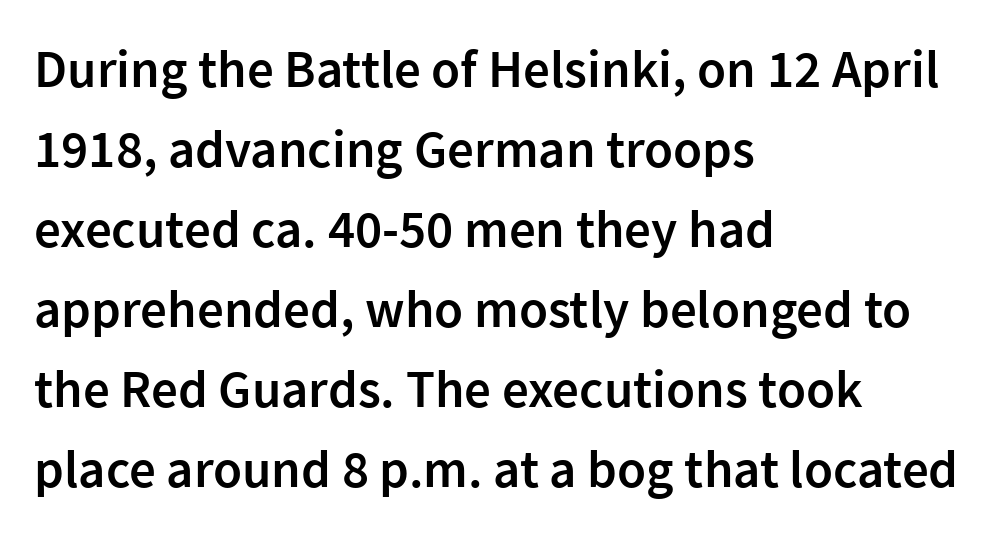
{"serif": "no", "italic": "no", "bold": "semi", "weight": "semibold", "width": "normal", "stroke_contrast": "low", "x_height": "medium", "monospaced": "no", "underline": "no", "align": "left", "line_spacing": "normal", "line_spacing_ratio": 1.51, "letter_spacing": "normal", "letter_spacing_em": 0.0, "glyph_px": 53}
